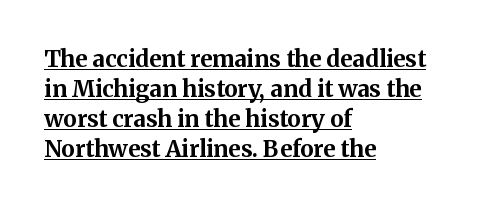
Q: Is the text bold? A: Yes.
Q: Is the text italic (slanted)? A: No, it is upright.
Q: Is the text underlined? A: Yes.
Q: How is the paragraph aligned? A: Left-aligned.
Q: Is the spacing between letters normal or unusually wide? A: Normal.
Q: Is the spacing between lines tight, normal or loose? A: Normal.
